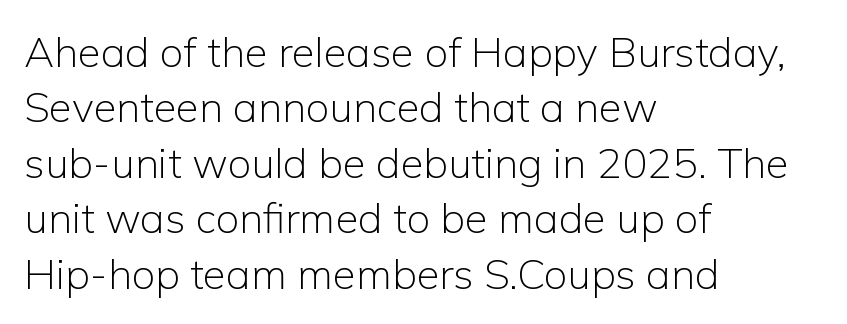
Q: Is the text bold? A: No.
Q: Is the text italic (slanted)? A: No, it is upright.
Q: Is the typeface a serif or a sans-serif typeface? A: Sans-serif.
Q: Is the text underlined? A: No.
Q: How is the paragraph aligned? A: Left-aligned.
Q: Is the spacing between letters normal or unusually wide? A: Normal.
Q: Is the spacing between lines tight, normal or loose? A: Normal.
Q: Width (condensed, normal, or wide)? A: Normal.
Q: Stroke contrast? A: Low.
Q: x-height? A: Medium.
Q: Monospaced? A: No.
